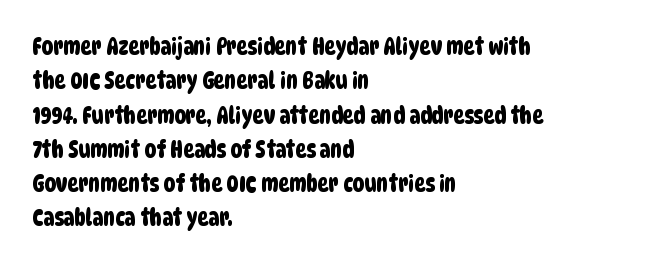
Q: Is the text underlined? A: No.
Q: How is the paragraph aligned? A: Left-aligned.
Q: Is the spacing between letters normal or unusually wide? A: Normal.
Q: Is the spacing between lines tight, normal or loose? A: Normal.
